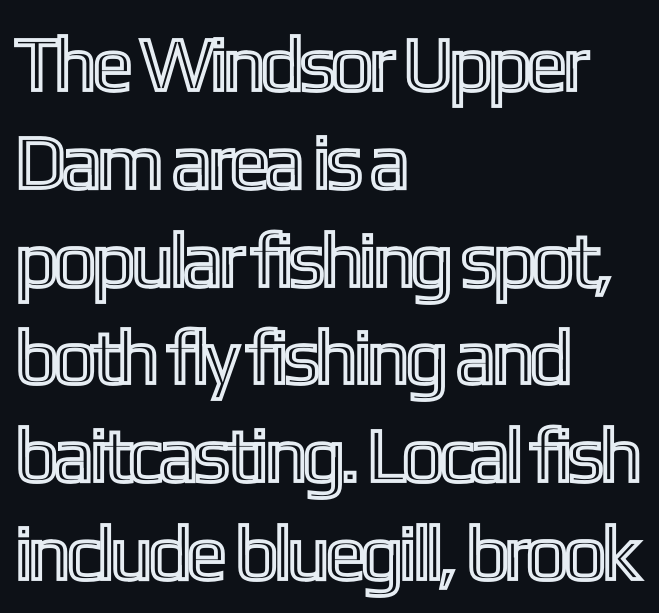
The image shows 77 px condensed type, upright; set left-aligned, normal line spacing (1.27x), normal letter spacing, not underlined; a medium x-height.
